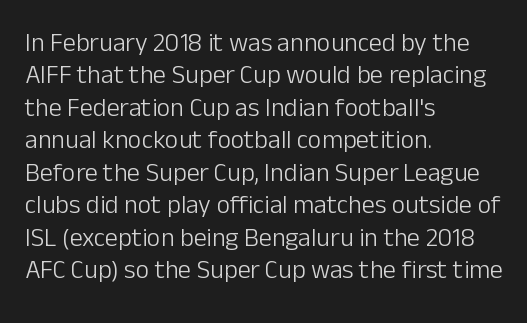
The image shows 26 px text type, upright; set left-aligned, normal line spacing (1.25x), normal letter spacing, not underlined.
